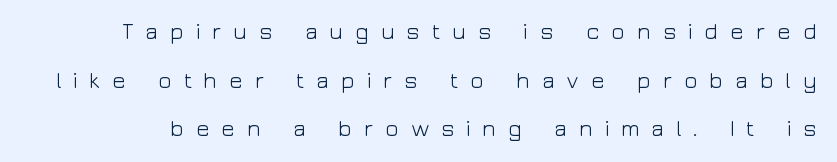
Q: Is the text bold? A: No.
Q: Is the text italic (slanted)? A: No, it is upright.
Q: Is the text underlined? A: No.
Q: Is the spacing between letters normal or unusually wide? A: Unusually wide.
Q: Is the spacing between lines tight, normal or loose? A: Loose.
